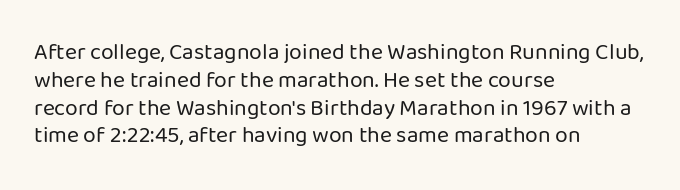
Q: Is the text bold? A: No.
Q: Is the text italic (slanted)? A: No, it is upright.
Q: Is the text underlined? A: No.
Q: How is the paragraph aligned? A: Left-aligned.
Q: Is the spacing between letters normal or unusually wide? A: Normal.
